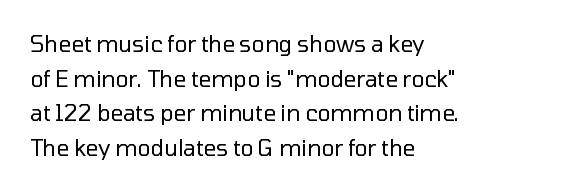
Q: Is the text bold? A: No.
Q: Is the text italic (slanted)? A: No, it is upright.
Q: Is the text underlined? A: No.
Q: How is the paragraph aligned? A: Left-aligned.
Q: Is the spacing between letters normal or unusually wide? A: Normal.
Q: Is the spacing between lines tight, normal or loose? A: Normal.
